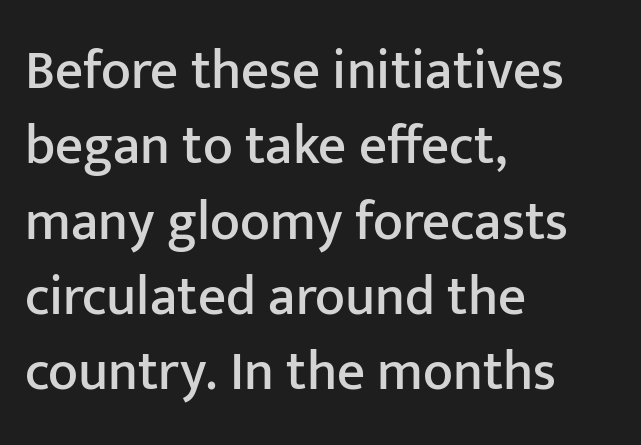
{"serif": "no", "italic": "no", "width": "normal", "stroke_contrast": "low", "x_height": "medium", "monospaced": "no", "underline": "no", "align": "left", "line_spacing": "normal", "line_spacing_ratio": 1.37, "letter_spacing": "normal", "letter_spacing_em": 0.0, "glyph_px": 55}
